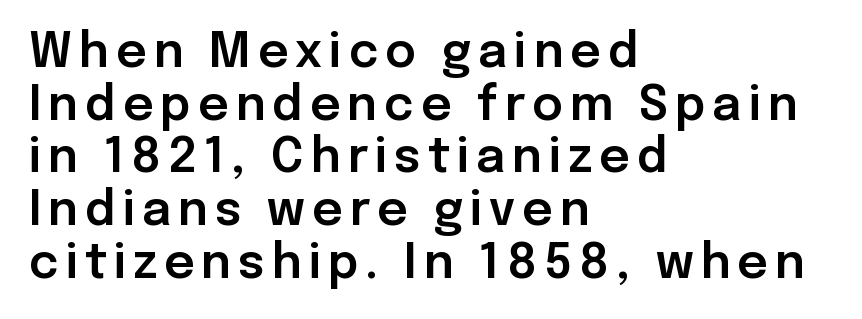
This is sans-serif lettering, the kind often seen on screens and signage. The baseline area is clear. The passage shown is typed in a proportional face where columns would drift. Short and long lines alike share a common starting point at left. Horizontal bands of white between lines are thin slivers. Every stem runs plumb, perpendicular to the baseline.
